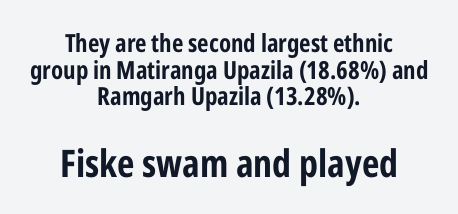
In terms of letterform style, serifs are entirely absent. The line texture is even and compact thanks to regular tracking. Proportional: the letters do not fall into vertical columns. Type without underlining. Students, this is bold: see how much ink each stroke carries.
